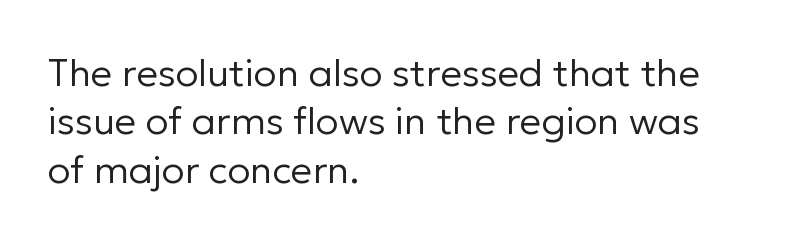
The image shows 38 px regular-weight sans-serif type, upright; set left-aligned, normal line spacing (1.27x), normal letter spacing, not underlined; low stroke contrast and a medium x-height.
